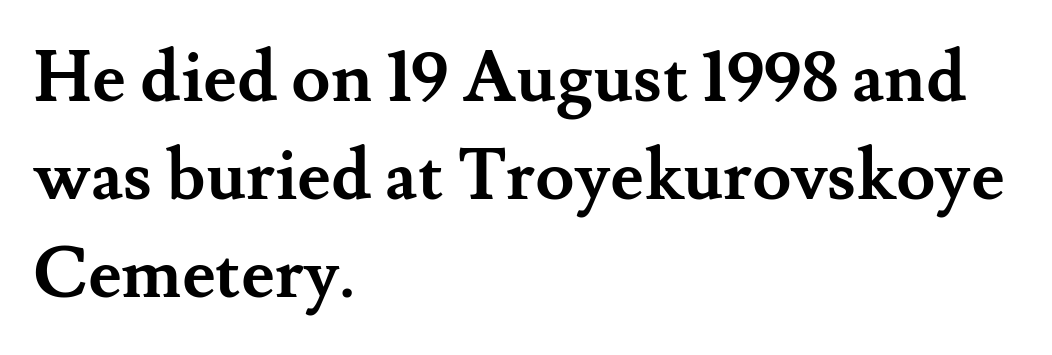
Q: Is the text bold? A: Yes.
Q: Is the text italic (slanted)? A: No, it is upright.
Q: Is the typeface a serif or a sans-serif typeface? A: Serif.
Q: Is the text underlined? A: No.
Q: How is the paragraph aligned? A: Left-aligned.
Q: Is the spacing between letters normal or unusually wide? A: Normal.
Q: Is the spacing between lines tight, normal or loose? A: Normal.
Q: Width (condensed, normal, or wide)? A: Normal.
Q: Stroke contrast? A: Medium.
Q: x-height? A: Small.
Q: Monospaced? A: No.
